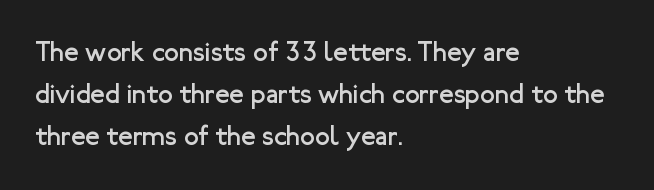
Each new line begins a customary step beneath the previous one. The passage shown is not underscored anywhere. Weight: not bold — regular or lighter. Nope, not italic — everything's standing straight. A classic flush-left, rag-right setting is used for this passage.
